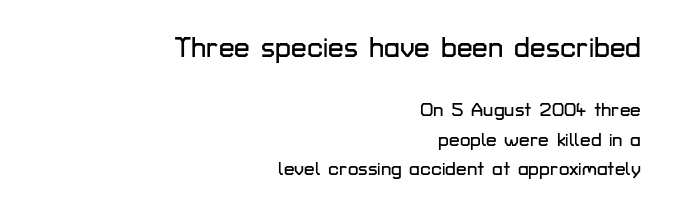
{"serif": "no", "italic": "no", "width": "normal", "stroke_contrast": "low", "x_height": "medium", "monospaced": "no", "underline": "no", "align": "right", "line_spacing": "normal", "line_spacing_ratio": 1.56, "letter_spacing": "normal", "letter_spacing_em": 0.0, "larger_block": "first", "size_ratio": 1.47, "glyph_px": 28}
